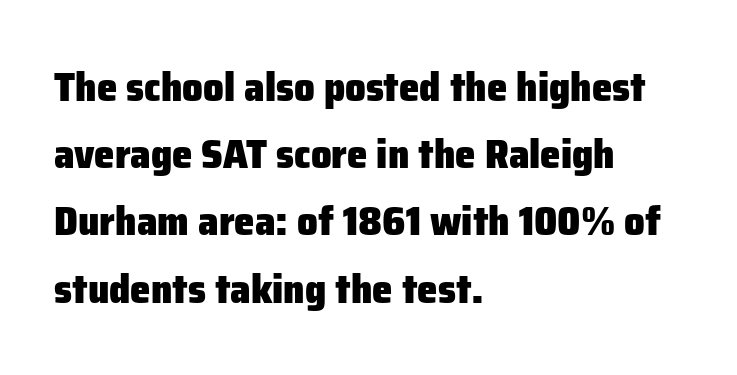
The image shows 41 px heavy sans-serif type, upright; set left-aligned, normal line spacing (1.64x), normal letter spacing, not underlined; low stroke contrast and a medium x-height.
